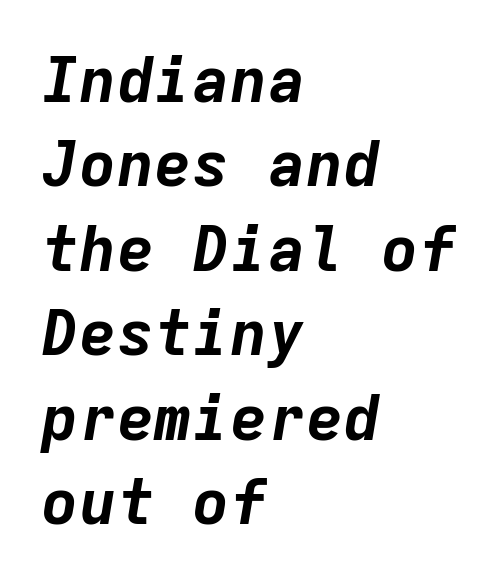
{"italic": "yes", "lean": "right", "slant_degrees": 9, "bold": "yes", "weight": "bold", "width": "normal", "stroke_contrast": "low", "x_height": "medium", "monospaced": "yes", "underline": "no", "align": "left", "line_spacing": "normal", "line_spacing_ratio": 1.34, "letter_spacing": "normal", "letter_spacing_em": 0.0, "glyph_px": 63}
